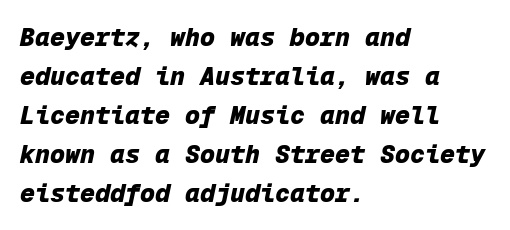
Characters are canted at an angle relative to the baseline's perpendicular. Bare-footed words on every line. Layout note: lines flush left. The space between consecutive lines is moderate. Nothing unusual about the tracking: characters are spaced as the font intends.
